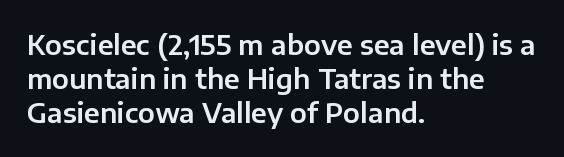
The image shows 27 px text type, upright; set left-aligned, normal line spacing (1.26x), normal letter spacing, not underlined.
